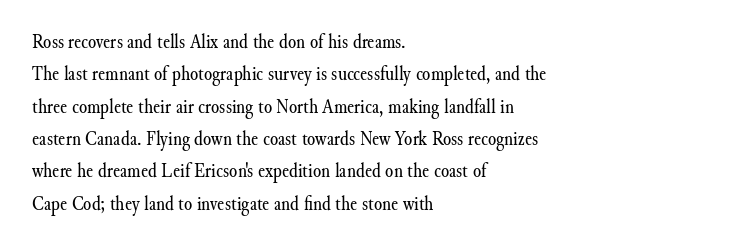
{"italic": "no", "bold": "no", "underline": "no", "align": "left", "line_spacing": "normal", "line_spacing_ratio": 1.54, "letter_spacing": "normal", "letter_spacing_em": 0.0, "glyph_px": 21}
